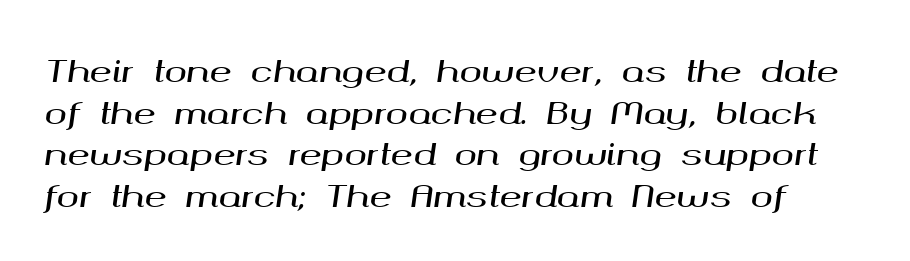
{"italic": "yes", "lean": "right", "slant_degrees": 8, "width": "wide", "stroke_contrast": "medium", "x_height": "medium", "monospaced": "no", "underline": "no", "line_spacing": "normal", "line_spacing_ratio": 1.39, "letter_spacing": "normal", "letter_spacing_em": 0.0, "glyph_px": 30}
